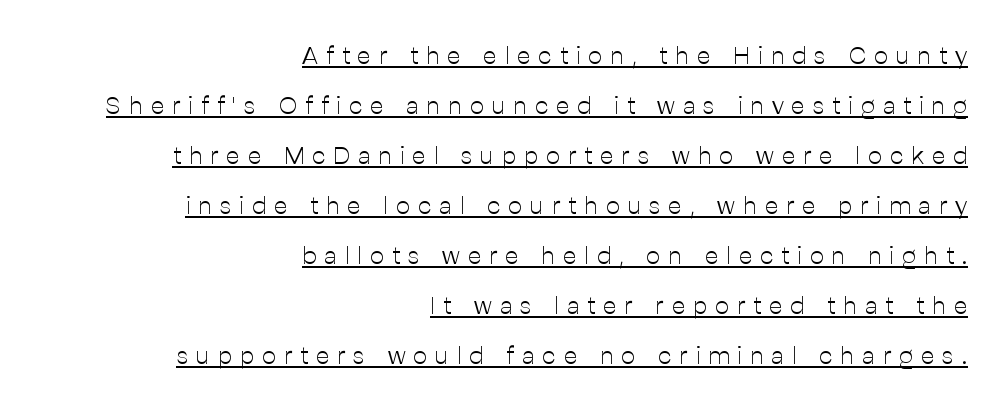
The image shows 25 px text type, upright; set right-aligned, loose line spacing (2.0x), unusually wide letter spacing (+0.32 em), underlined.
